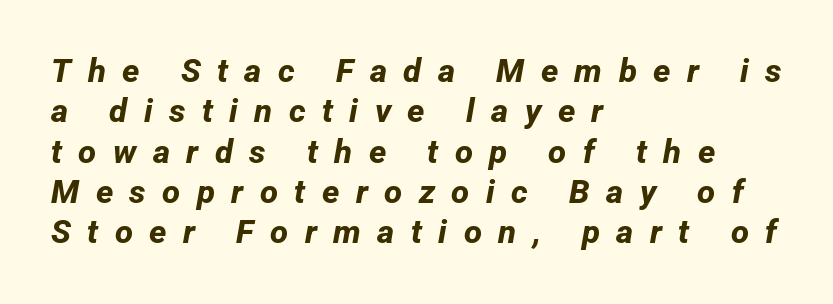
The image shows 33 px bold sans-serif type; set left-aligned, line spacing 1.22x, unusually wide letter spacing (+0.5 em), not underlined; low stroke contrast and a medium x-height.
